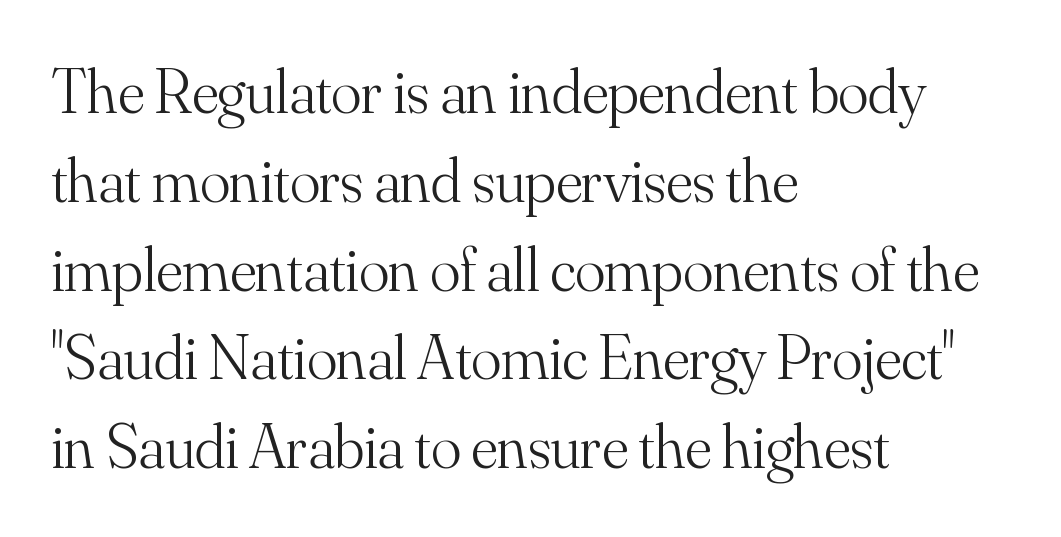
{"serif": "yes", "italic": "no", "bold": "no", "weight": "light", "width": "normal", "stroke_contrast": "medium", "x_height": "small", "monospaced": "no", "underline": "no", "align": "left", "line_spacing": "normal", "line_spacing_ratio": 1.41, "letter_spacing": "normal", "letter_spacing_em": 0.0, "glyph_px": 63}
